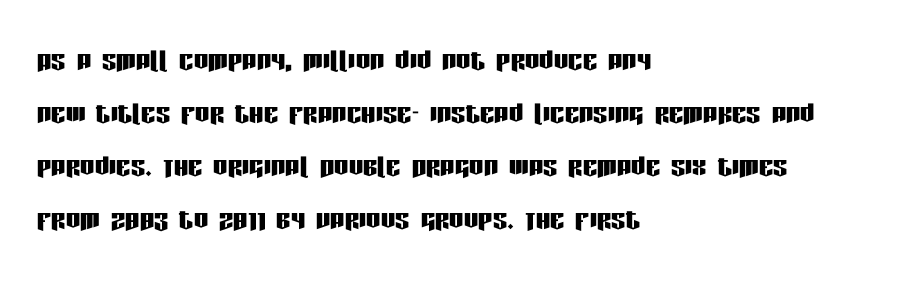
Q: Is the text italic (slanted)? A: No, it is upright.
Q: Is the typeface a serif or a sans-serif typeface? A: Sans-serif.
Q: Is the text underlined? A: No.
Q: How is the paragraph aligned? A: Left-aligned.
Q: Is the spacing between letters normal or unusually wide? A: Normal.
Q: Is the spacing between lines tight, normal or loose? A: Normal.
Q: Width (condensed, normal, or wide)? A: Condensed.
Q: Stroke contrast? A: Low.
Q: x-height? A: Large.
Q: Monospaced? A: No.
